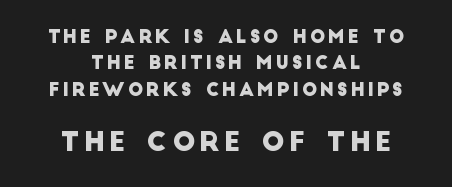
{"underline": "no", "align": "center", "line_spacing": "normal", "line_spacing_ratio": 1.47, "larger_block": "second", "size_ratio": 1.5, "glyph_px": 27}
